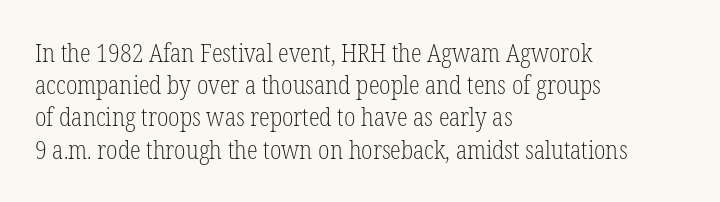
These lines keep a tight, regular rhythm from letter to letter. This sample is left-justified, so line endings fall wherever the words run out. The space between consecutive lines is moderate. Do the letters lean? They stand straight. The passage shown is not underscored anywhere. Stems and bowls with no extra thickness — not bold.
